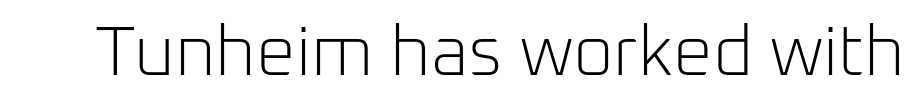
The image shows 70 px light sans-serif type, upright; set normal letter spacing, not underlined; low stroke contrast and a medium x-height.
